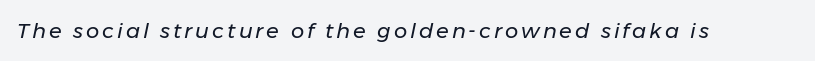
Designer's note — italics engaged. A light-to-regular cut is what we see here. The string is rendered with underlining switched off.
